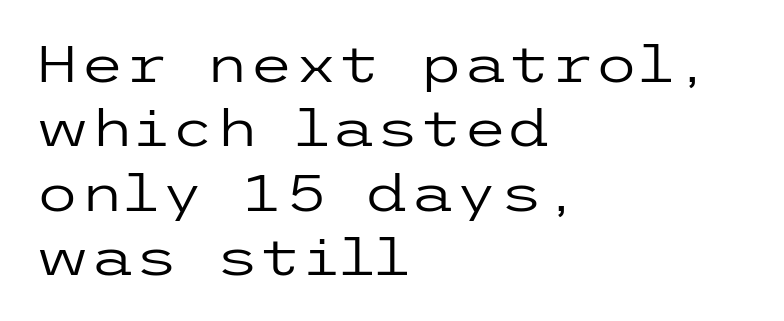
A clean baseline with only descenders dipping below it. Caption: multi-line text, flush left, ragged right. Regarding serifs, this sample does without them. Standard letterfit; no display-style spreading of the glyphs.
